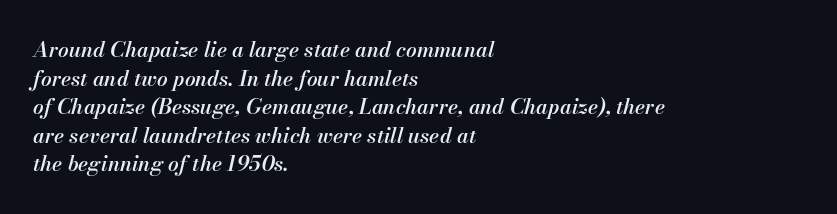
{"italic": "yes", "lean": "right", "slant_degrees": 13, "bold": "semi", "underline": "no", "align": "left", "line_spacing": "normal", "line_spacing_ratio": 1.36, "letter_spacing": "normal", "letter_spacing_em": 0.0, "glyph_px": 21}
